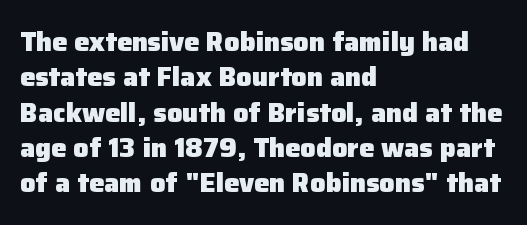
{"italic": "no", "bold": "yes", "underline": "no", "align": "left", "line_spacing": "normal", "line_spacing_ratio": 1.31, "letter_spacing": "normal", "letter_spacing_em": 0.0, "glyph_px": 27}
